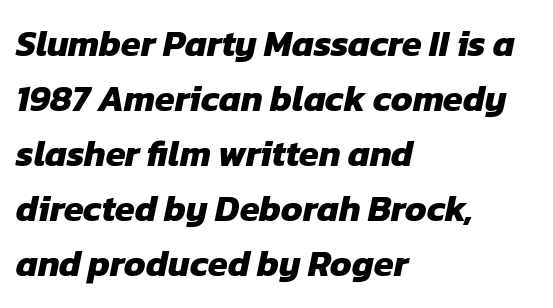
Varying glyph widths throughout — classic text-font behaviour. Interline gaps are of average width in this sample. The glyphs have the mass of a bold cut. A clean baseline with only descenders dipping below it.
